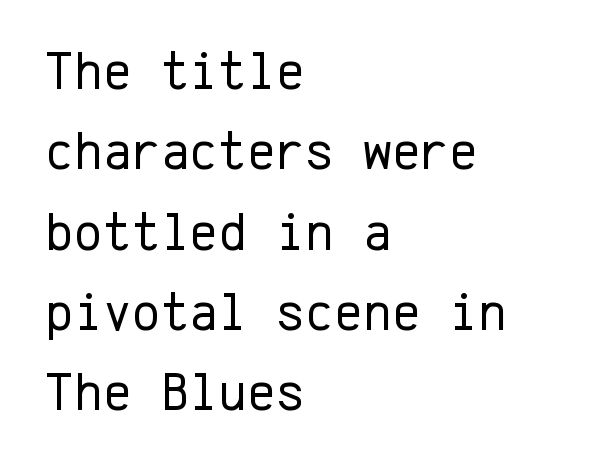
{"serif": "no", "italic": "no", "bold": "no", "weight": "regular", "width": "normal", "stroke_contrast": "low", "x_height": "medium", "monospaced": "yes", "underline": "no", "align": "left", "line_spacing": "normal", "line_spacing_ratio": 1.46, "letter_spacing": "normal", "letter_spacing_em": 0.0, "glyph_px": 55}
